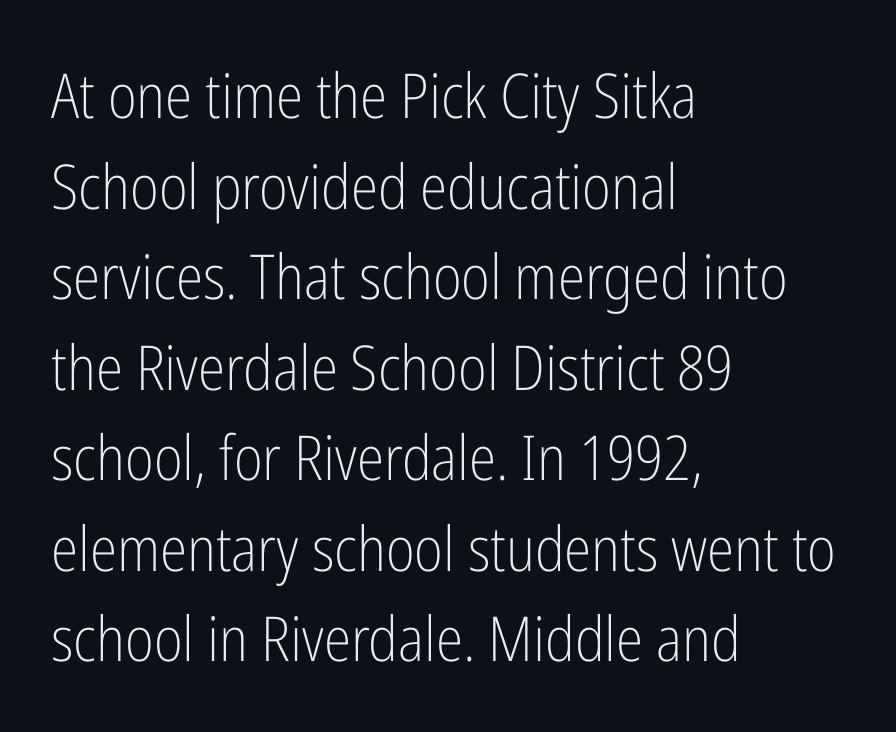
The letters stand upright; this is a roman face. Is this a fixed-width face? No — the glyphs have proportional, varying widths. A typesetter would call this leading conventional body-copy spacing. A quiet, ordinary-to-light weight characterises the typeface.
